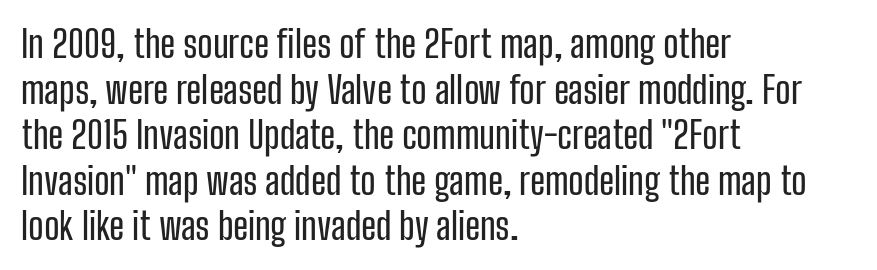
Q: Is the text italic (slanted)? A: No, it is upright.
Q: Is the typeface a serif or a sans-serif typeface? A: Sans-serif.
Q: Is the text underlined? A: No.
Q: How is the paragraph aligned? A: Left-aligned.
Q: Is the spacing between letters normal or unusually wide? A: Normal.
Q: Width (condensed, normal, or wide)? A: Condensed.
Q: Stroke contrast? A: Low.
Q: x-height? A: Medium.
Q: Monospaced? A: No.
